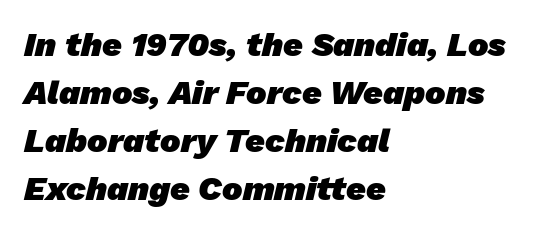
These lines carry a lot of weight — the face is fully bold. Rows of type keep a routine distance in the vertical direction. The face used here is proportionally spaced, like ordinary book or web type. Here the glyphs are tracked normally, forming tight word shapes. The glyphs are unaccompanied by any horizontal stroke below them.
